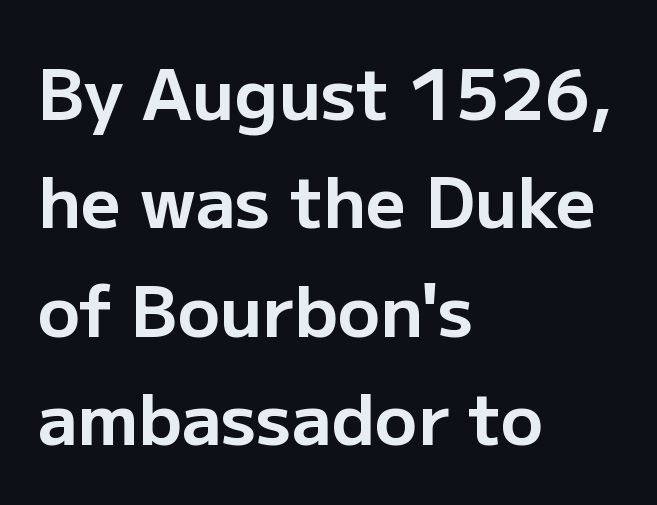
Regarding serifs, this sample does without them. Emphasis by weight is at full strength: bold. Rule under the text: the space is simply empty. Do the characters align in a grid? No, the font is proportional. The rendering uses a moderate line-height, typical for paragraphs. Every stem runs plumb, perpendicular to the baseline.
